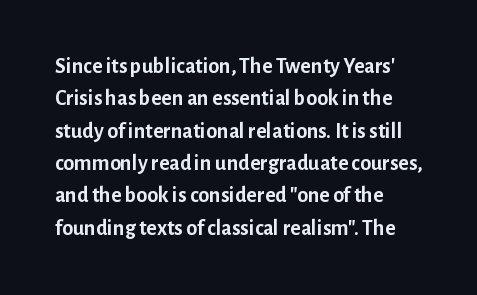
The image shows 22 px bold type, upright; set left-aligned, normal line spacing (1.47x), normal letter spacing, not underlined.
